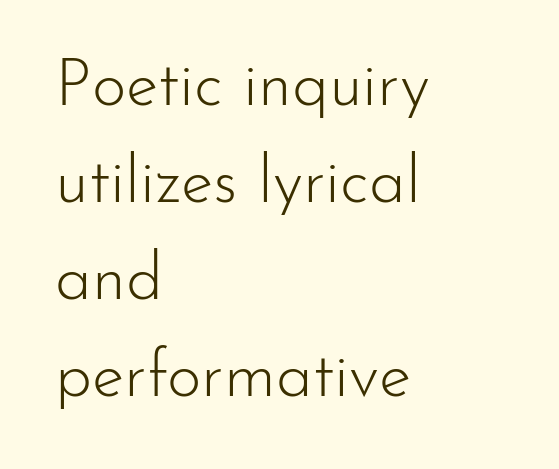
A classic flush-left, rag-right setting is used for this passage. Tracking value appears to be zero — textbook default spacing. This sample has the flowing, uneven cadence of proportional lettering. Type style note: lacks serifs. Rendered with straight, roman letterforms. Has an underline been added? It has not.
